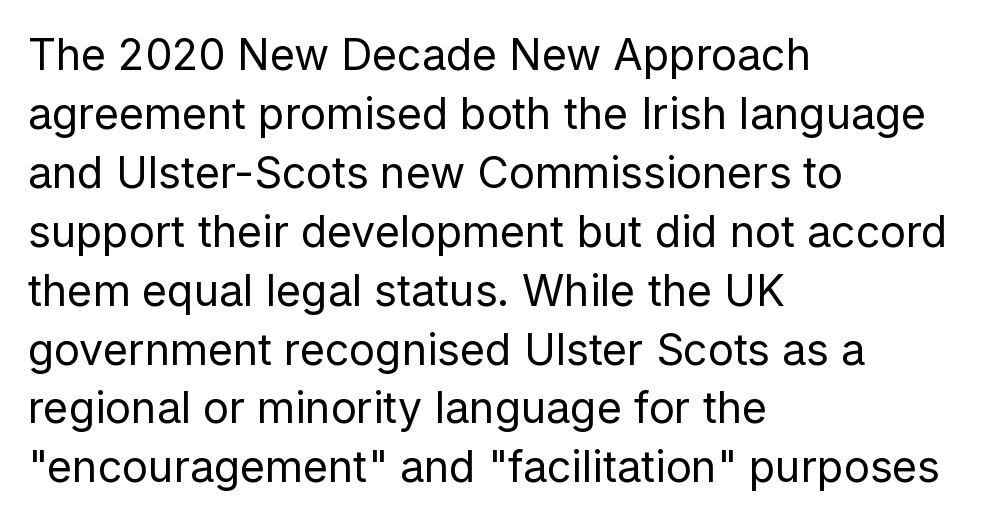
Q: Is the text bold? A: No.
Q: Is the text italic (slanted)? A: No, it is upright.
Q: Is the typeface a serif or a sans-serif typeface? A: Sans-serif.
Q: Is the text underlined? A: No.
Q: How is the paragraph aligned? A: Left-aligned.
Q: Is the spacing between letters normal or unusually wide? A: Normal.
Q: Is the spacing between lines tight, normal or loose? A: Normal.
Q: Width (condensed, normal, or wide)? A: Normal.
Q: Stroke contrast? A: Low.
Q: x-height? A: Medium.
Q: Monospaced? A: No.
